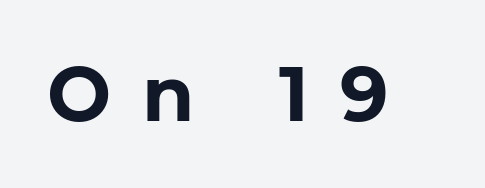
{"serif": "no", "italic": "no", "bold": "yes", "weight": "bold", "width": "normal", "stroke_contrast": "low", "x_height": "medium", "monospaced": "no", "underline": "no", "letter_spacing": "wide", "letter_spacing_em": 0.41, "glyph_px": 76}
